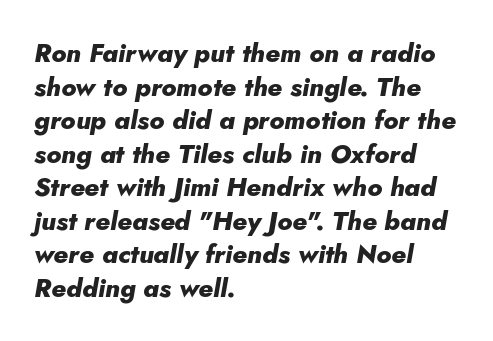
{"italic": "yes", "lean": "right", "slant_degrees": 5, "bold": "yes", "underline": "no", "align": "left", "line_spacing": "normal", "line_spacing_ratio": 1.29, "letter_spacing": "normal", "letter_spacing_em": 0.0, "glyph_px": 26}
